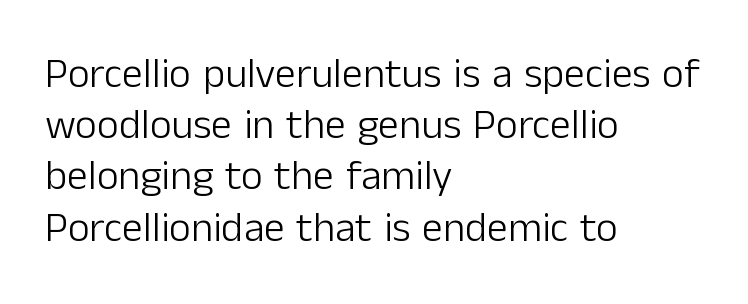
The image shows 42 px light sans-serif type, upright; set left-aligned, line spacing 1.22x, normal letter spacing, not underlined; low stroke contrast and a medium x-height.
